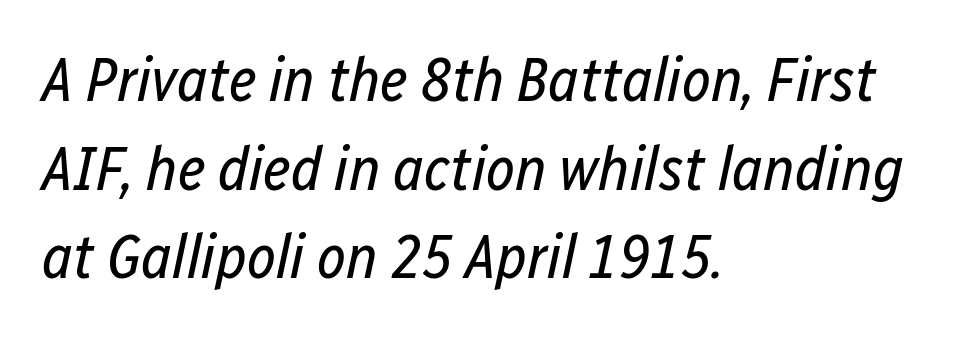
The image shows 62 px regular-weight, condensed type, italic (leaning right); set left-aligned, normal line spacing (1.43x), normal letter spacing, not underlined; low stroke contrast and a medium x-height.
